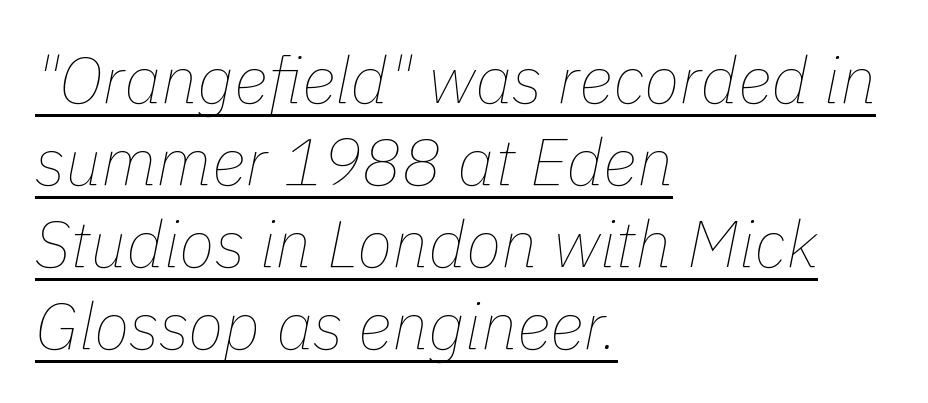
{"italic": "yes", "lean": "right", "slant_degrees": 11, "bold": "no", "weight": "thin", "width": "normal", "stroke_contrast": "low", "x_height": "medium", "monospaced": "no", "underline": "yes", "align": "left", "line_spacing_ratio": 1.24, "letter_spacing": "normal", "letter_spacing_em": 0.0, "glyph_px": 66}
